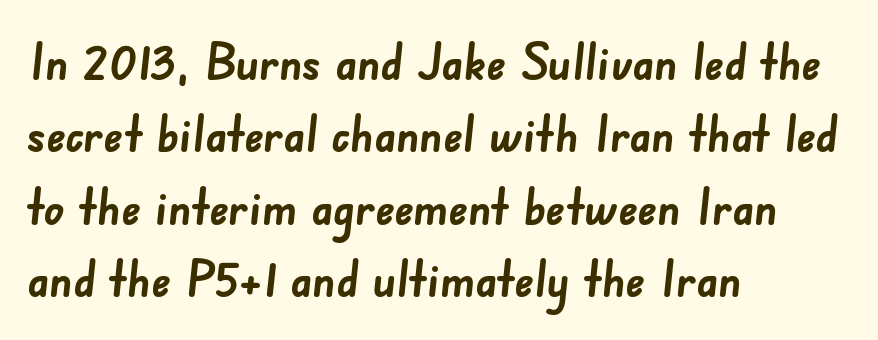
{"serif": "no", "bold": "yes", "weight": "semibold", "width": "normal", "stroke_contrast": "low", "x_height": "small", "monospaced": "no", "underline": "no", "align": "left", "line_spacing": "normal", "line_spacing_ratio": 1.45, "letter_spacing": "normal", "letter_spacing_em": 0.0, "glyph_px": 50}
